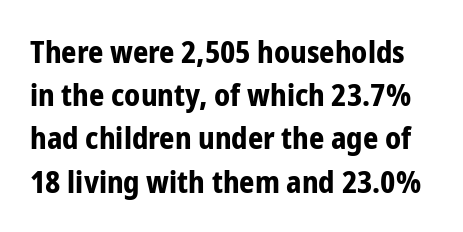
{"serif": "no", "italic": "no", "bold": "yes", "weight": "bold", "width": "condensed", "stroke_contrast": "low", "x_height": "medium", "monospaced": "no", "underline": "no", "line_spacing": "normal", "line_spacing_ratio": 1.44, "letter_spacing": "normal", "letter_spacing_em": 0.0, "glyph_px": 30}
